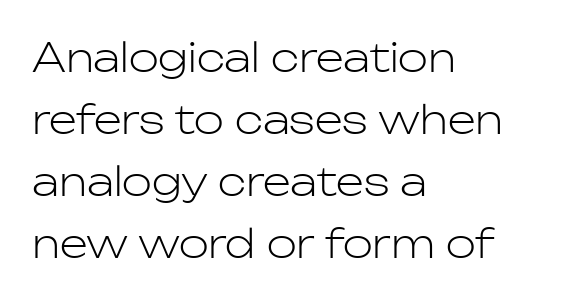
{"serif": "no", "italic": "no", "bold": "no", "weight": "light", "width": "normal", "stroke_contrast": "low", "x_height": "medium", "monospaced": "no", "underline": "no", "align": "left", "line_spacing": "normal", "line_spacing_ratio": 1.55, "letter_spacing": "normal", "letter_spacing_em": 0.0, "glyph_px": 40}
